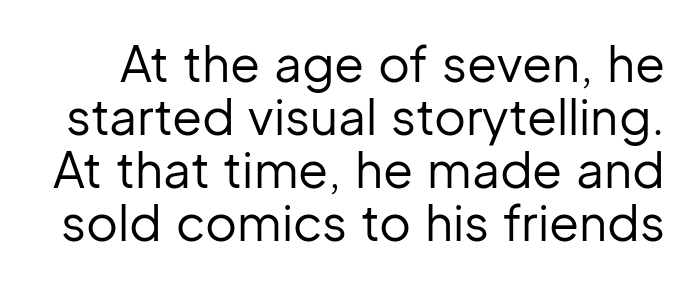
The font sits on the lighter half of the weight spectrum, regular included. The rendering uses natural spacing where letterforms have individual widths. Designer's note — italics off, roman on. Compared with typical body copy, the letter spacing here is the same. Rule under the text: the space is simply empty.
